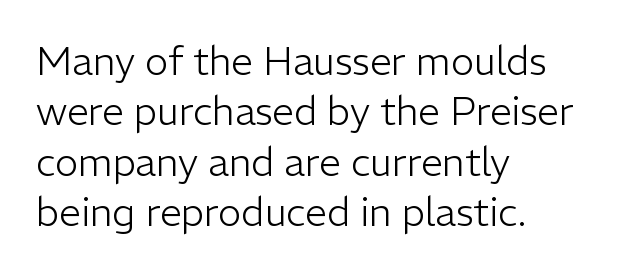
{"serif": "no", "italic": "no", "bold": "no", "weight": "light", "width": "normal", "stroke_contrast": "low", "x_height": "medium", "monospaced": "no", "underline": "no", "align": "left", "line_spacing": "normal", "line_spacing_ratio": 1.29, "letter_spacing": "normal", "letter_spacing_em": 0.0, "glyph_px": 39}
